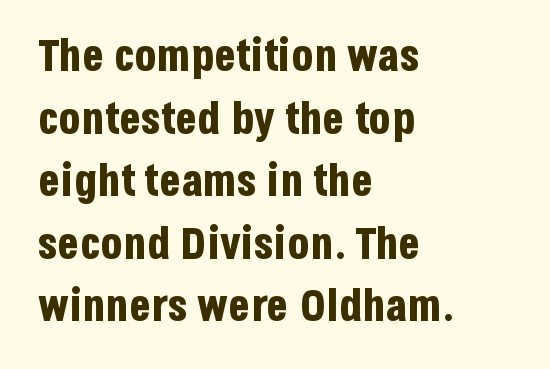
The image shows 45 px bold, condensed sans-serif type, upright; set left-aligned, normal line spacing (1.39x), normal letter spacing, not underlined; low stroke contrast and a large x-height.
